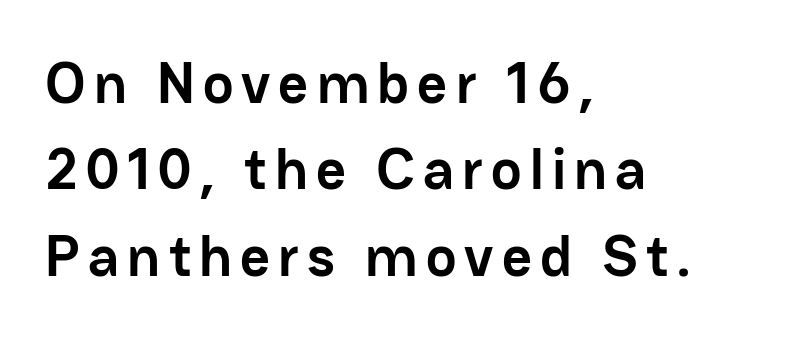
{"serif": "no", "italic": "no", "bold": "yes", "weight": "semibold", "width": "normal", "stroke_contrast": "low", "x_height": "medium", "monospaced": "no", "underline": "no", "align": "left", "line_spacing": "normal", "line_spacing_ratio": 1.49, "glyph_px": 58}
